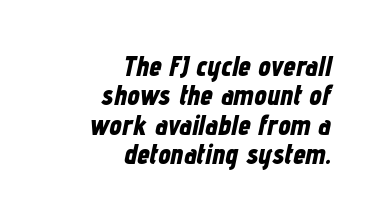
The letters are bold, with thick, heavy strokes. Characters are canted at an angle relative to the baseline's perpendicular. The passage shown is typed in a proportional face where columns would drift. Summary of vertical rhythm: compact, with narrow interline spacing. The gap between lines stays unmarked. Letter spacing: default.
